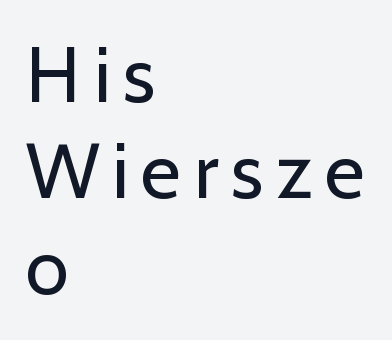
The lettering stays uniformly vertical, giving the passage a roman look. These lines are rendered in a variable-pitch font. Ink coverage per letter is moderate at most. Type style note: lacks serifs.
